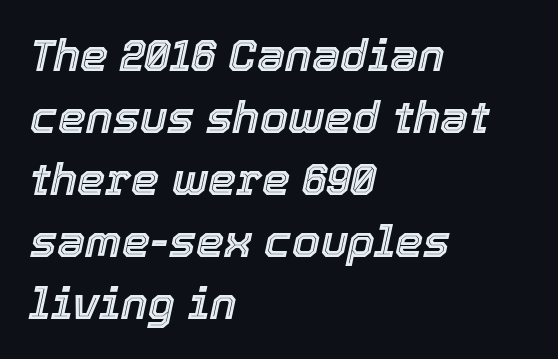
{"italic": "yes", "lean": "right", "slant_degrees": 12, "width": "normal", "x_height": "medium", "monospaced": "no", "underline": "no", "align": "left", "line_spacing": "normal", "line_spacing_ratio": 1.38, "letter_spacing": "normal", "letter_spacing_em": 0.0, "glyph_px": 45}
